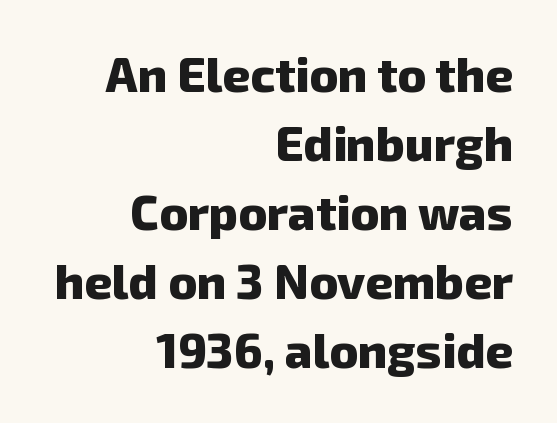
{"serif": "no", "bold": "yes", "weight": "heavy", "width": "normal", "stroke_contrast": "low", "x_height": "medium", "monospaced": "no", "underline": "no", "align": "right", "line_spacing": "normal", "line_spacing_ratio": 1.44, "letter_spacing": "normal", "letter_spacing_em": 0.0, "glyph_px": 48}
